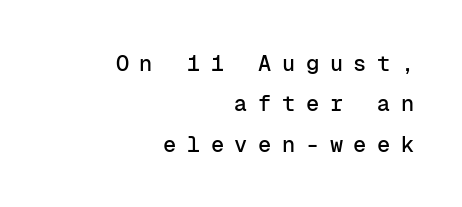
The image shows 22 px text type, upright; set right-aligned, line spacing 1.83x, unusually wide letter spacing (+0.48 em), not underlined.
